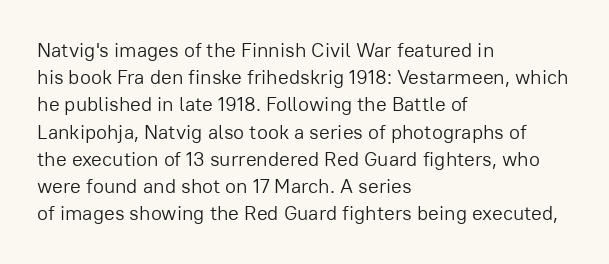
The image shows 20 px text type, upright; set left-aligned, normal line spacing (1.36x), normal letter spacing, not underlined.
